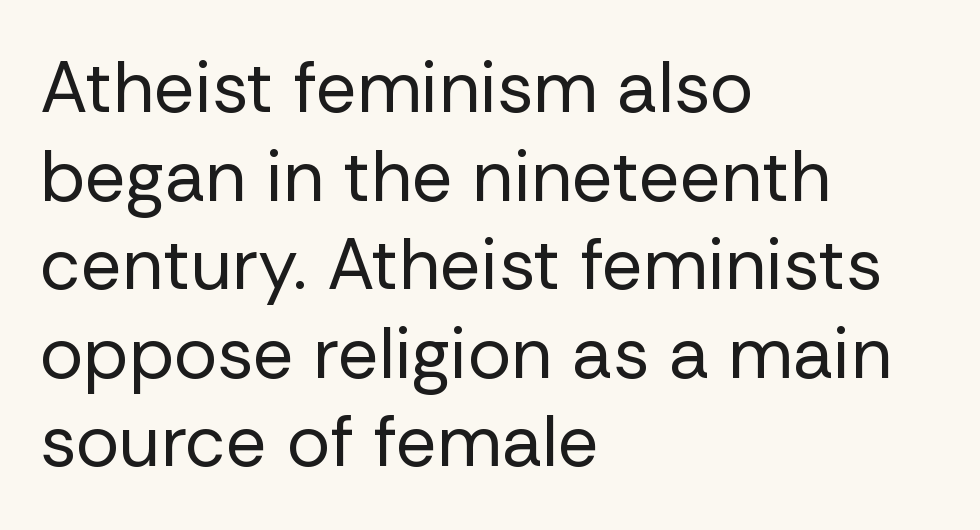
{"serif": "no", "italic": "no", "bold": "no", "weight": "regular", "width": "normal", "stroke_contrast": "low", "x_height": "medium", "monospaced": "no", "underline": "no", "align": "left", "line_spacing_ratio": 1.23, "letter_spacing": "normal", "letter_spacing_em": 0.0, "glyph_px": 72}
